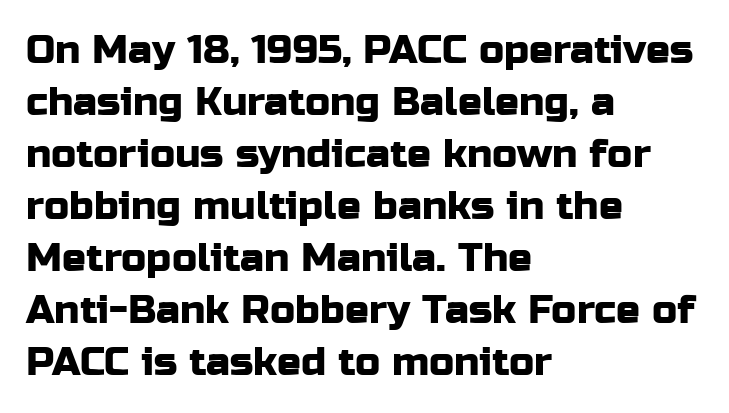
The image shows 40 px sans-serif type, upright; set left-aligned, normal line spacing (1.3x), normal letter spacing, not underlined; low stroke contrast and a medium x-height.
